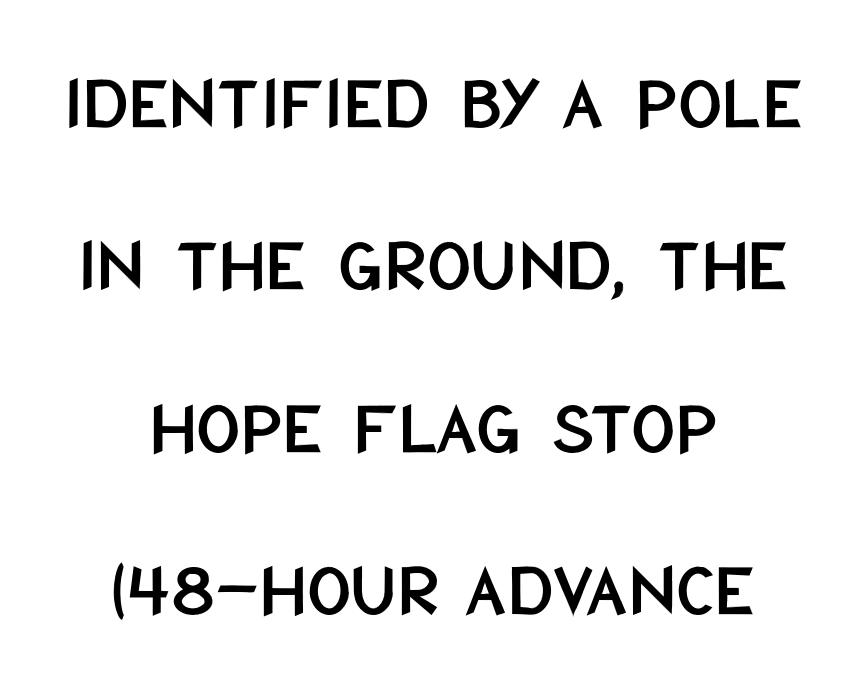
These lines were composed using upright roman letters. The face used here is proportionally spaced, like ordinary book or web type. One-word summary of the alignment: center. Honestly, there is no underline to notice here at all. Does extra space separate the letters? No, they use regular spacing. Leading is clearly above the norm, producing a sparse column.
